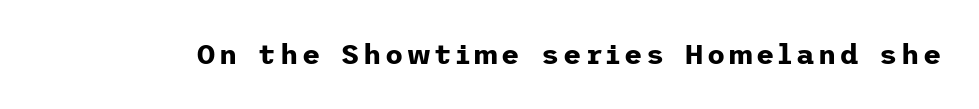
This is sans-serif lettering, the kind often seen on screens and signage. Characters remain perfectly vertical along every line. The string is rendered with underlining switched off. The rendering uses a bold face; every stroke is thick and dark.
